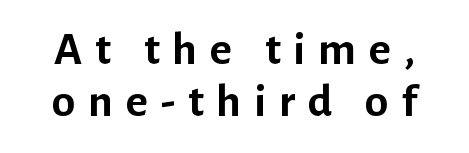
Q: Is the text bold? A: Yes.
Q: Is the text italic (slanted)? A: No, it is upright.
Q: Is the typeface a serif or a sans-serif typeface? A: Sans-serif.
Q: Is the text underlined? A: No.
Q: Is the spacing between letters normal or unusually wide? A: Unusually wide.
Q: Is the spacing between lines tight, normal or loose? A: Tight.
Q: Width (condensed, normal, or wide)? A: Normal.
Q: Stroke contrast? A: Low.
Q: x-height? A: Medium.
Q: Monospaced? A: No.
